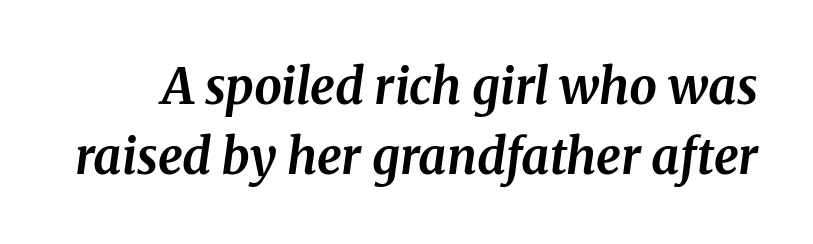
Regarding leading, the lines here are spaced in the standard way. The baseline area is clear. The rendering uses natural spacing where letterforms have individual widths. What stands out about the letter spacing? Nothing — it is the standard amount. Does the weight exceed regular? Yes, all the way to bold.
